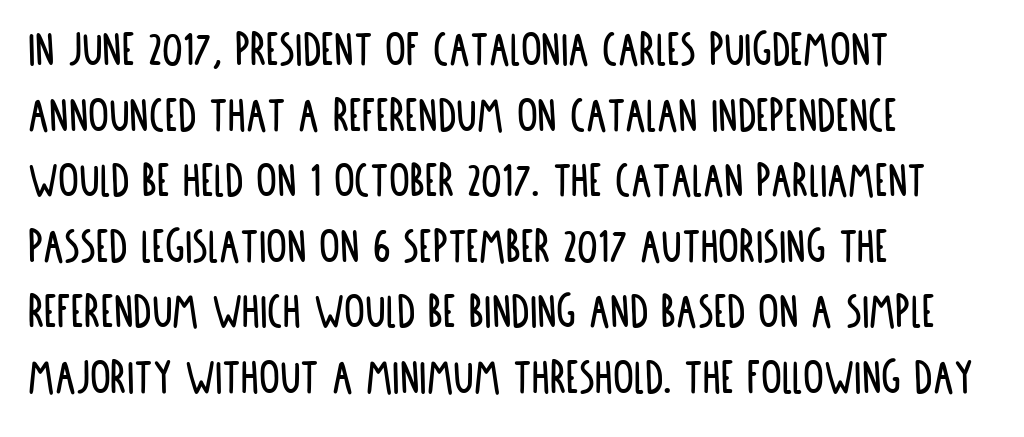
The image shows 52 px condensed sans-serif type, upright; set left-aligned, normal line spacing (1.26x), normal letter spacing, not underlined; low stroke contrast and a large x-height.
